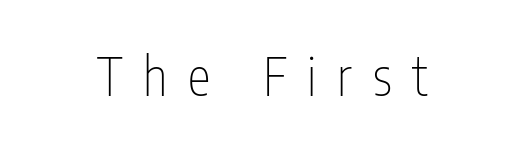
Q: Is the text bold? A: No.
Q: Is the text italic (slanted)? A: No, it is upright.
Q: Is the typeface a serif or a sans-serif typeface? A: Sans-serif.
Q: Is the text underlined? A: No.
Q: Is the spacing between letters normal or unusually wide? A: Unusually wide.
Q: Width (condensed, normal, or wide)? A: Condensed.
Q: Stroke contrast? A: Low.
Q: x-height? A: Medium.
Q: Monospaced? A: No.
